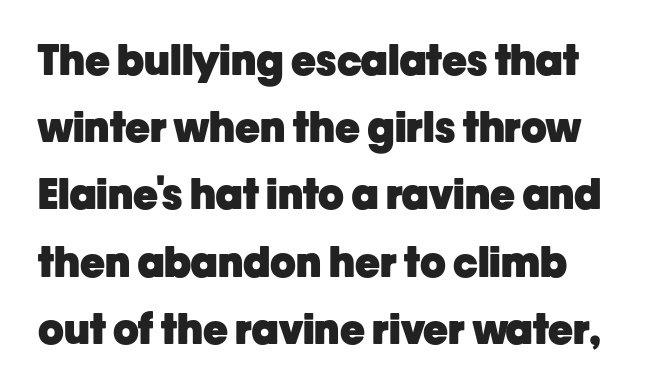
{"serif": "no", "italic": "no", "bold": "yes", "weight": "heavy", "width": "normal", "stroke_contrast": "low", "x_height": "medium", "monospaced": "no", "underline": "no", "line_spacing": "normal", "line_spacing_ratio": 1.6, "letter_spacing": "normal", "letter_spacing_em": 0.0, "glyph_px": 42}
